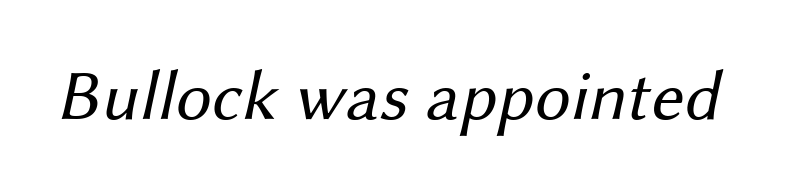
The image shows 71 px regular-weight sans-serif type; set normal letter spacing, not underlined; medium stroke contrast and a medium x-height.
